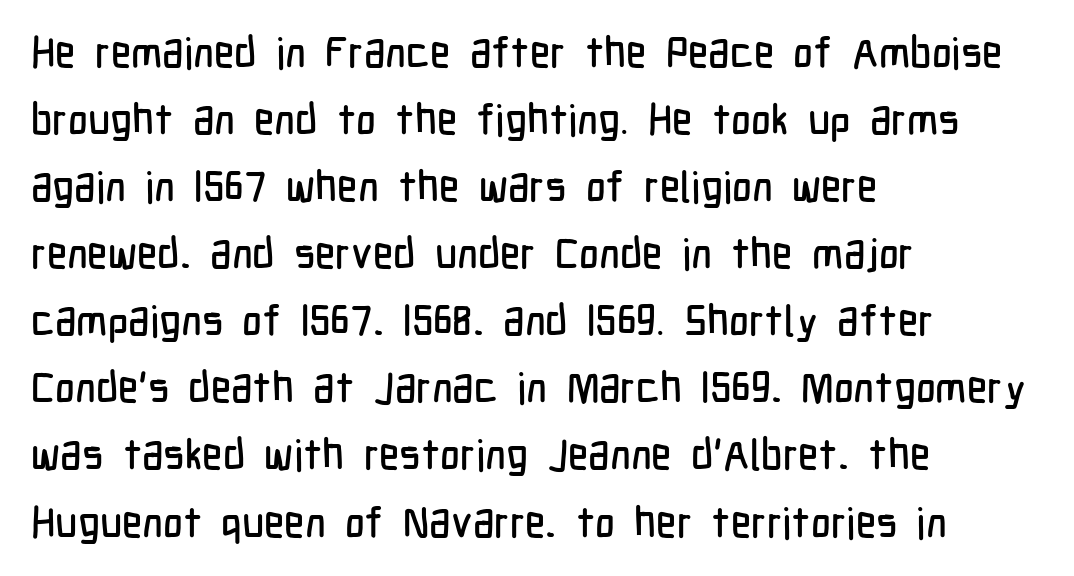
The face used here is proportionally spaced, like ordinary book or web type. Short note: letters normally spaced. The rendering shows plain stroke endings on the letterforms — a sans-serif design. The passage shown is not underscored anywhere.
